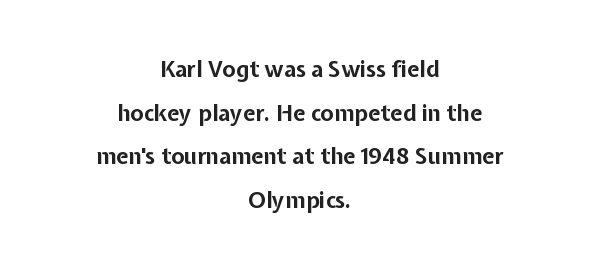
A full-strength bold gives these letters their thick strokes. It's the straight-up-and-down kind of type. The area under the type is left untouched. If you folded the block vertically in half, each line would mirror itself in length. The face used here is rendered with its standard letterfit.
